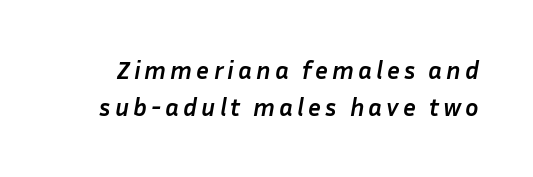
One glance says typical: line gaps are just what's usual. These words are printed bold, with thick strokes throughout. Clear beneath every line of the passage. Is the type slanted? Yes — the strokes lean at a clear angle.
